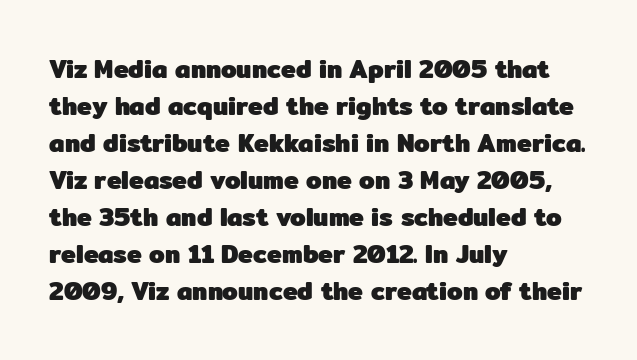
Q: Is the text bold? A: Yes.
Q: Is the text italic (slanted)? A: No, it is upright.
Q: Is the text underlined? A: No.
Q: How is the paragraph aligned? A: Left-aligned.
Q: Is the spacing between letters normal or unusually wide? A: Normal.
Q: Is the spacing between lines tight, normal or loose? A: Normal.
